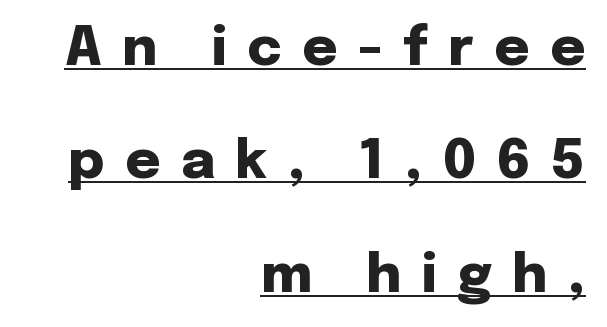
The image shows 54 px heavy sans-serif type, upright; set right-aligned, loose line spacing (2.1x), unusually wide letter spacing (+0.38 em), underlined; low stroke contrast and a medium x-height.
